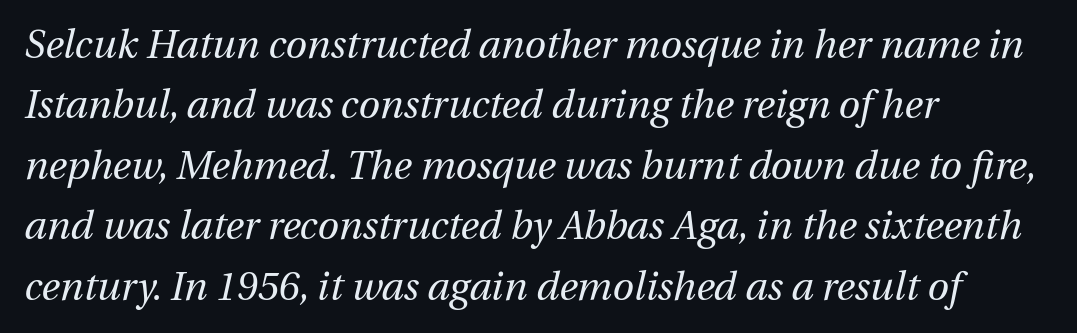
The image shows 39 px regular-weight type, italic (leaning right); set left-aligned, normal line spacing (1.55x), normal letter spacing, not underlined; medium stroke contrast and a medium x-height.
